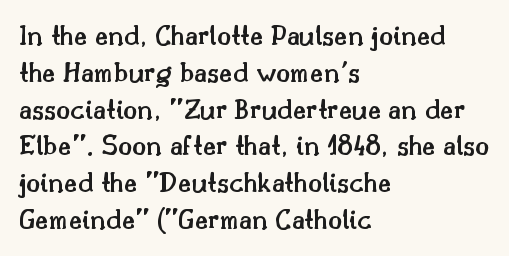
A normal amount of white space separates one row of letters from the next. Proportional: the letters do not fall into vertical columns. On the weight axis this lands at semibold, roughly 600. The text was rendered using a seriffed face with decorative stroke endings. Here the glyphs are tracked normally, forming tight word shapes.
